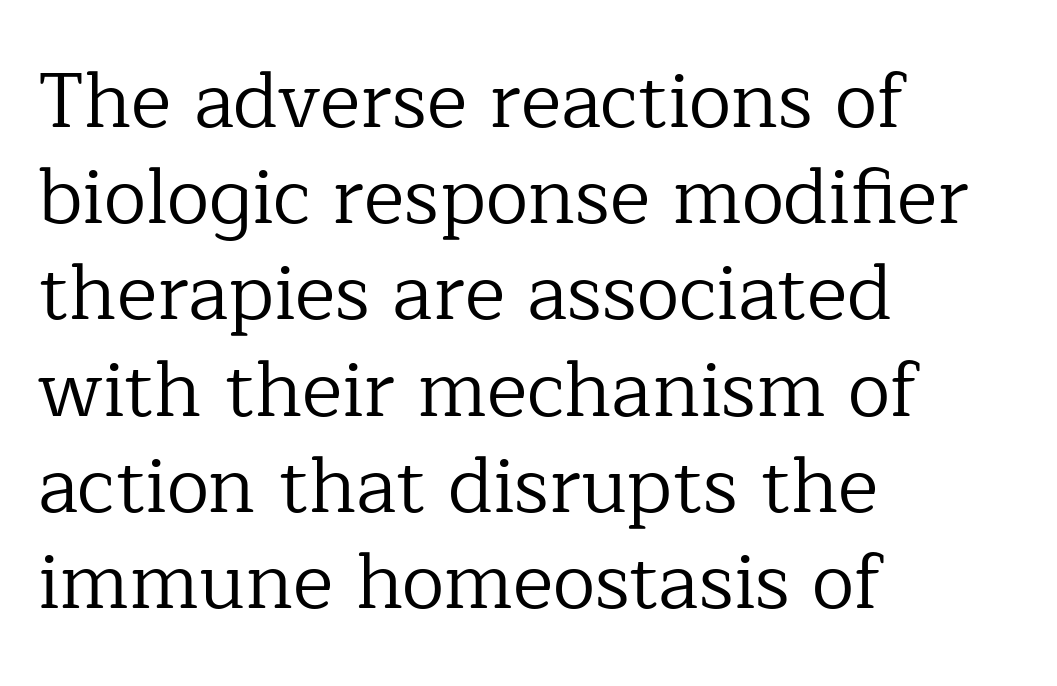
{"serif": "yes", "italic": "no", "bold": "no", "weight": "regular", "width": "normal", "stroke_contrast": "low", "x_height": "medium", "monospaced": "no", "underline": "no", "align": "left", "line_spacing": "normal", "line_spacing_ratio": 1.25, "letter_spacing": "normal", "letter_spacing_em": 0.0, "glyph_px": 77}
